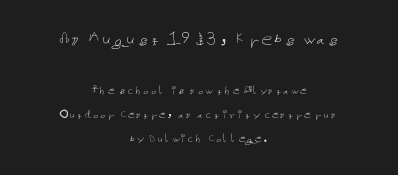
The image shows 22 px text type, upright; set centered, line spacing 1.73x, normal letter spacing, not underlined; the first (top) block is 1.57x larger.
